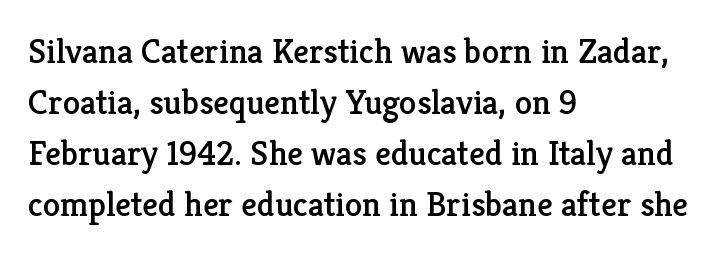
{"serif": "yes", "italic": "no", "width": "normal", "stroke_contrast": "low", "x_height": "medium", "monospaced": "no", "underline": "no", "align": "left", "line_spacing": "normal", "line_spacing_ratio": 1.46, "letter_spacing": "normal", "letter_spacing_em": 0.0, "glyph_px": 35}
